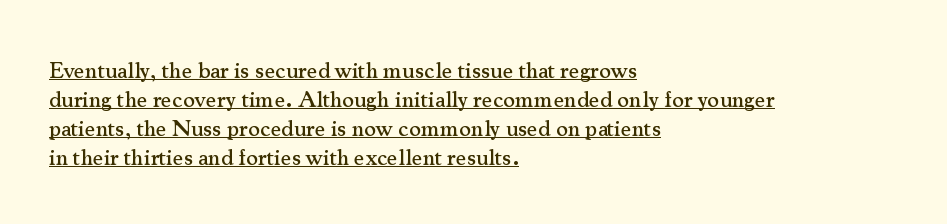
{"italic": "no", "underline": "yes", "align": "left", "line_spacing": "normal", "line_spacing_ratio": 1.26, "letter_spacing": "normal", "letter_spacing_em": 0.0, "glyph_px": 23}
